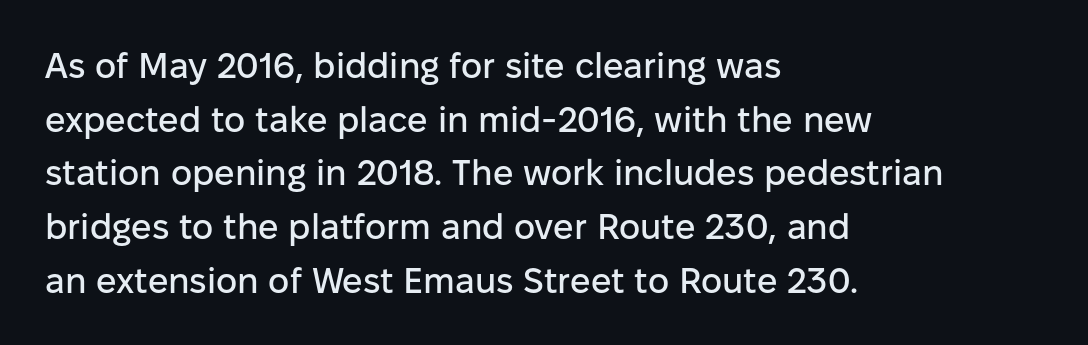
Q: Is the text italic (slanted)? A: No, it is upright.
Q: Is the typeface a serif or a sans-serif typeface? A: Sans-serif.
Q: Is the text underlined? A: No.
Q: How is the paragraph aligned? A: Left-aligned.
Q: Is the spacing between letters normal or unusually wide? A: Normal.
Q: Is the spacing between lines tight, normal or loose? A: Normal.
Q: Width (condensed, normal, or wide)? A: Normal.
Q: Stroke contrast? A: Low.
Q: x-height? A: Medium.
Q: Monospaced? A: No.
